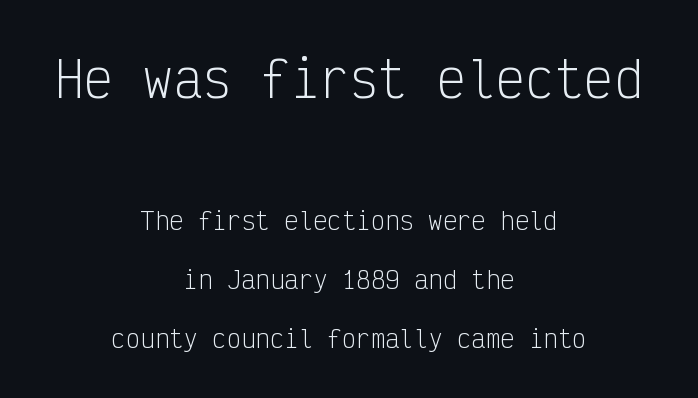
Monospaced: the letters line up in strict vertical columns. The gap between lines stays unmarked. Bigger letters appear in the top chunk; the bottom chunk is reduced. Font category for this specimen: sans-serif.
